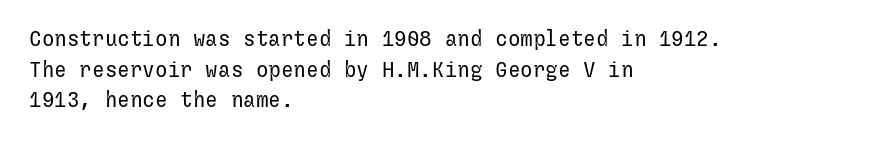
Q: Is the text bold? A: No.
Q: Is the text italic (slanted)? A: No, it is upright.
Q: Is the text underlined? A: No.
Q: How is the paragraph aligned? A: Left-aligned.
Q: Is the spacing between letters normal or unusually wide? A: Normal.
Q: Is the spacing between lines tight, normal or loose? A: Normal.
